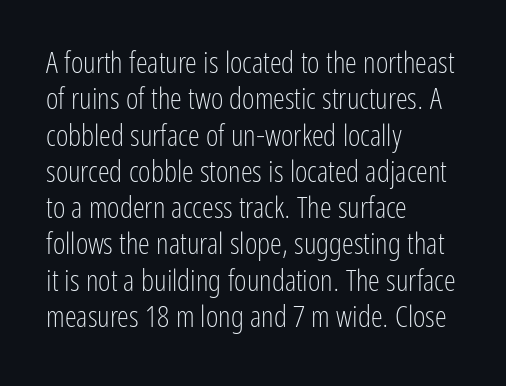
{"serif": "no", "italic": "no", "bold": "no", "weight": "light", "width": "condensed", "stroke_contrast": "low", "x_height": "medium", "monospaced": "no", "underline": "no", "align": "left", "line_spacing_ratio": 1.21, "letter_spacing": "normal", "letter_spacing_em": 0.0, "glyph_px": 30}
